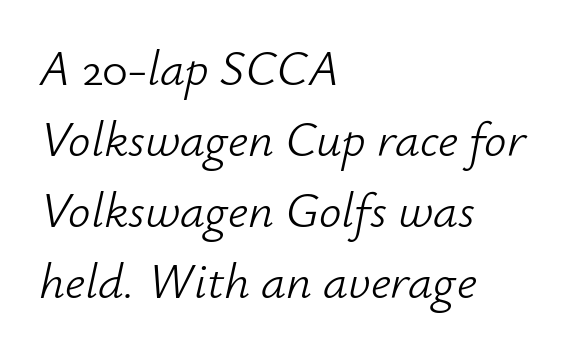
{"italic": "yes", "lean": "right", "slant_degrees": 12, "bold": "no", "weight": "light", "width": "normal", "stroke_contrast": "low", "x_height": "small", "monospaced": "no", "underline": "no", "align": "left", "line_spacing": "normal", "line_spacing_ratio": 1.42, "letter_spacing": "normal", "letter_spacing_em": 0.0, "glyph_px": 50}
